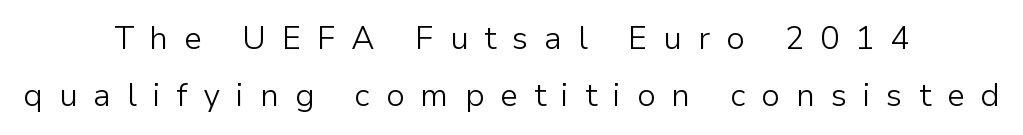
{"serif": "no", "italic": "no", "bold": "no", "weight": "light", "width": "normal", "stroke_contrast": "low", "x_height": "medium", "monospaced": "no", "underline": "no", "align": "center", "line_spacing_ratio": 1.79, "letter_spacing": "wide", "letter_spacing_em": 0.5, "glyph_px": 32}
